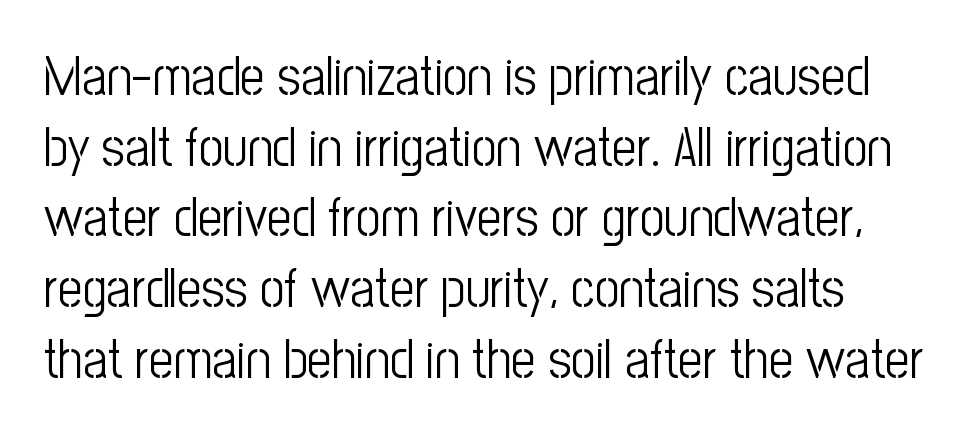
The image shows 54 px light, condensed sans-serif type, upright; set normal line spacing (1.31x), normal letter spacing, not underlined; low stroke contrast and a medium x-height.
